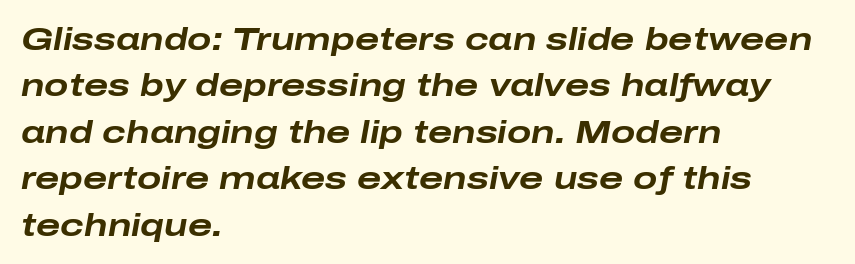
A bare baseline throughout the passage. Summary of vertical rhythm: regular, with standard interline spacing. The lettering tilts uniformly, giving the passage an italic look. Looks like regular typesetting: each glyph gets only the width it needs. A full-strength bold gives these letters their thick strokes. The compositor pushed each line to the left boundary.
